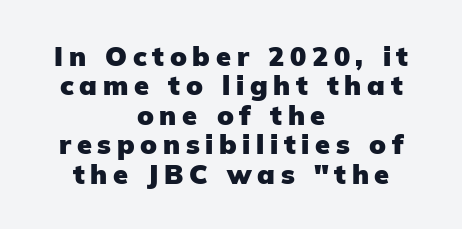
The passage shown has open, widely tracked lettering throughout. The foot of each line stays bare and open. Notice how thick the strokes are: this is what a full bold looks like. Summary of vertical rhythm: compact, with narrow interline spacing. Do the letters lean? They stand straight. Does the copy run flush right? No — it is centered line by line.
